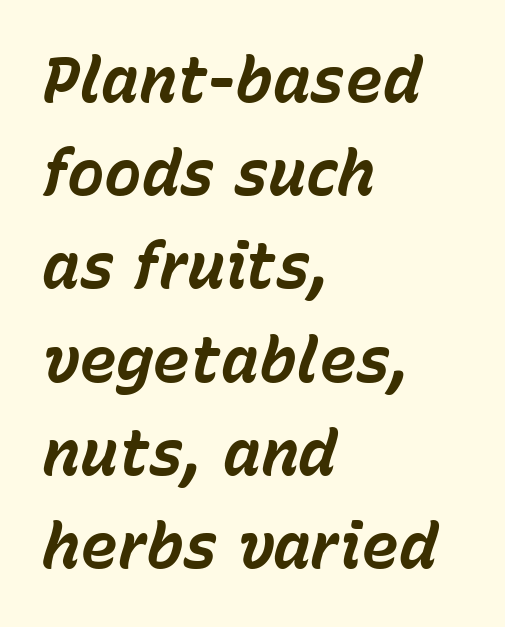
Baseline-to-baseline distance is the conventional proportion of letter height. The setting favours the left margin, as ordinary paragraphs usually do. These lines keep a tight, regular rhythm from letter to letter. Think of a printed novel: that variable character pitch is what you see here.
